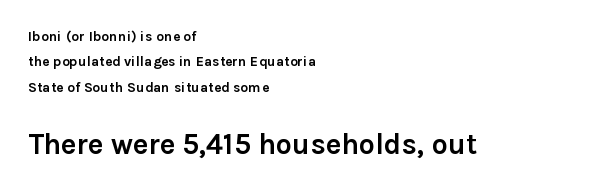
{"serif": "no", "italic": "no", "bold": "yes", "weight": "semibold", "width": "normal", "x_height": "medium", "monospaced": "no", "underline": "no", "align": "left", "line_spacing_ratio": 1.81, "letter_spacing": "normal", "letter_spacing_em": 0.0, "larger_block": "second", "size_ratio": 2.07, "glyph_px": 29}
